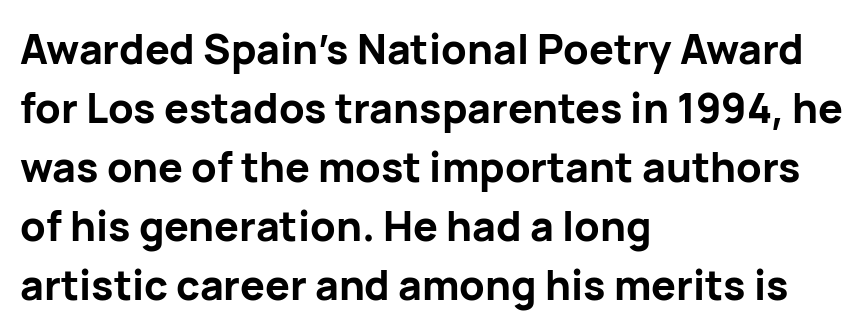
The image shows 41 px bold sans-serif type, upright; set left-aligned, normal line spacing (1.44x), normal letter spacing, not underlined; low stroke contrast and a medium x-height.
